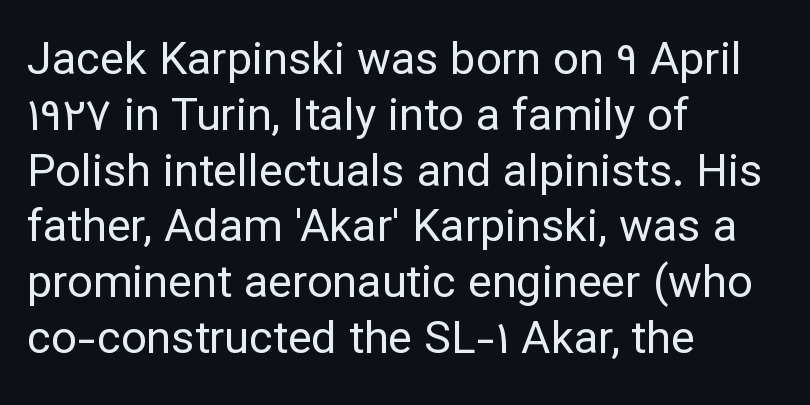
Q: Is the text bold? A: No.
Q: Is the text italic (slanted)? A: No, it is upright.
Q: Is the typeface a serif or a sans-serif typeface? A: Sans-serif.
Q: Is the text underlined? A: No.
Q: How is the paragraph aligned? A: Left-aligned.
Q: Is the spacing between letters normal or unusually wide? A: Normal.
Q: Width (condensed, normal, or wide)? A: Normal.
Q: Stroke contrast? A: Low.
Q: x-height? A: Medium.
Q: Monospaced? A: No.
